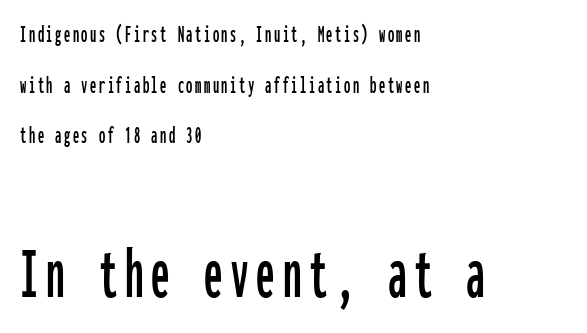
A classic flush-left, rag-right setting is used for this passage. Rendered with straight, roman letterforms. Spacing verdict: monospaced, one width for all characters. The characters display no serif detailing; their extremities are plain. Small over large — that's the arrangement of the two blocks here. Descender tails drop into unmarked territory.
